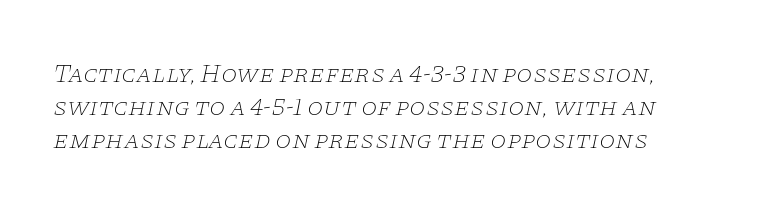
{"italic": "yes", "lean": "right", "slant_degrees": 11, "bold": "no", "underline": "no", "line_spacing": "normal", "line_spacing_ratio": 1.27, "letter_spacing": "normal", "letter_spacing_em": 0.0, "glyph_px": 26}
